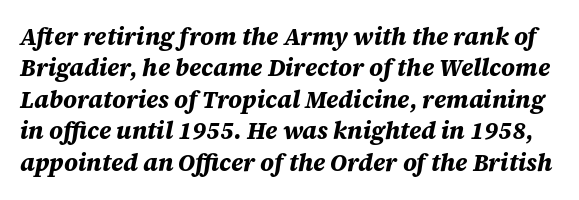
Q: Is the text bold? A: Yes.
Q: Is the text italic (slanted)? A: Yes, it leans right by about 12 degrees.
Q: Is the text underlined? A: No.
Q: Is the spacing between letters normal or unusually wide? A: Normal.
Q: Is the spacing between lines tight, normal or loose? A: Normal.
